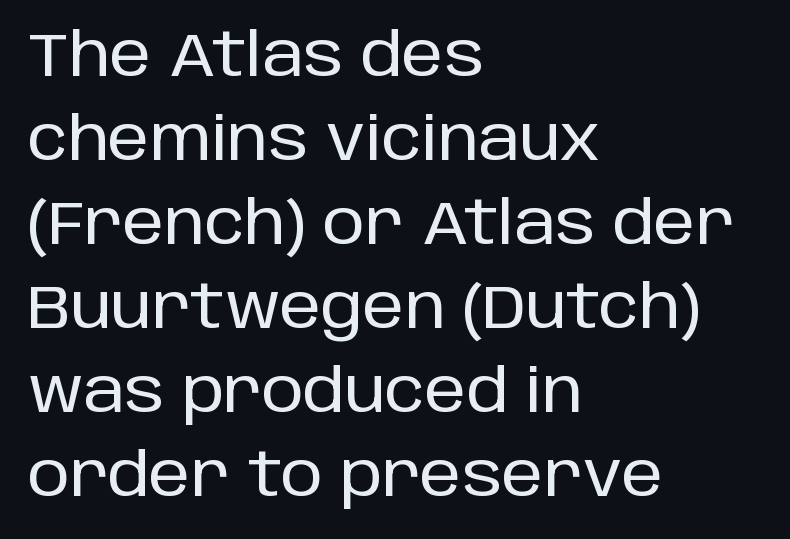
Proportional: the letters do not fall into vertical columns. This rendering employs a face without finishing strokes, i.e., a sans-serif. The baseline area is clear. Posture: straight, roman, zero tilt.
